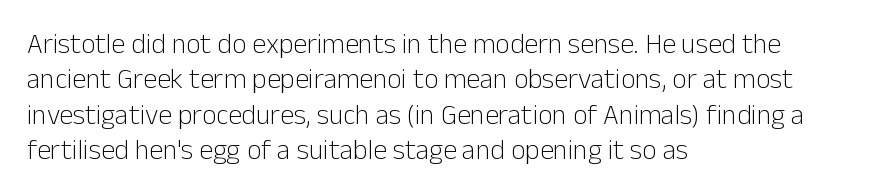
Spacing between characters is what you'd get straight out of the box. This block has exactly the height ordinary leading produces. The letterforms sit at book weight or below. Posture: upright roman. The rendering uses natural spacing where letterforms have individual widths. Quick note: underline off.
